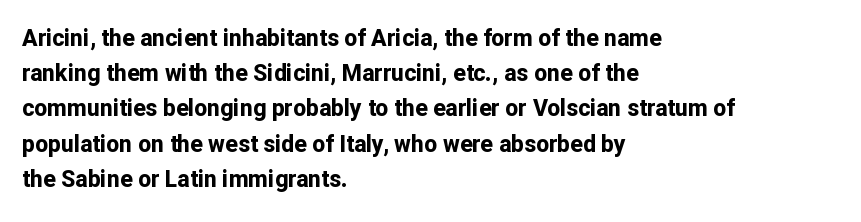
The image shows 23 px bold type, upright; set left-aligned, normal line spacing (1.53x), normal letter spacing, not underlined.
